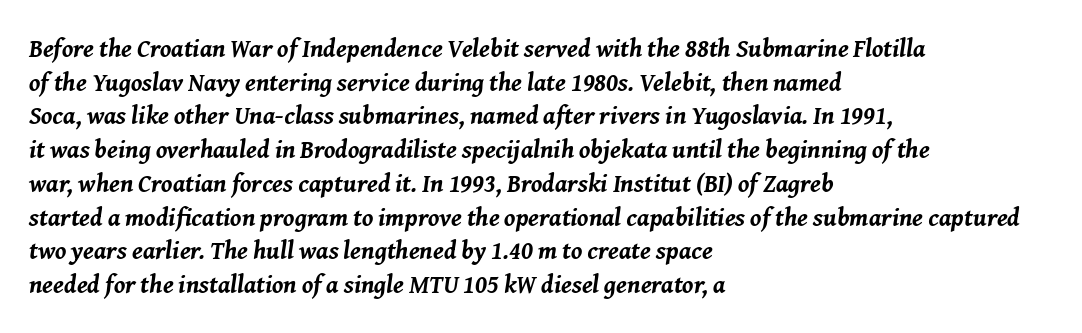
The area under the type is left untouched. When letters slant like this, we call the style italic. The line texture is even and compact thanks to regular tracking. The text block is weighted toward the left margin, trailing off unevenly rightward. Its strokes are broad and dark, the hallmark of bold type. A typesetter would call this leading conventional body-copy spacing.
